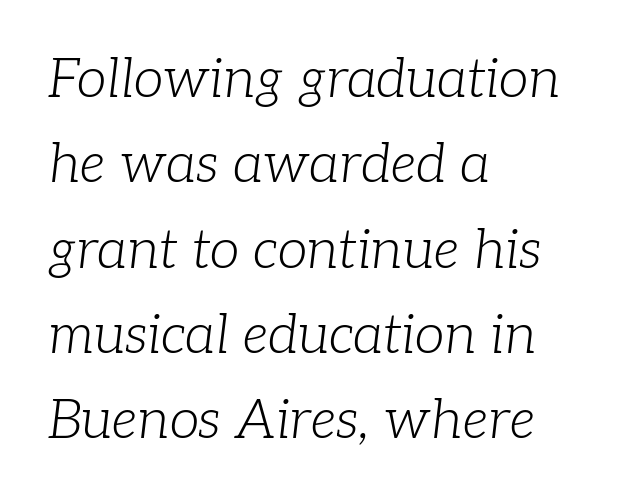
Q: Is the text bold? A: No.
Q: Is the text italic (slanted)? A: Yes, it leans right by about 7 degrees.
Q: Is the typeface a serif or a sans-serif typeface? A: Serif.
Q: Is the text underlined? A: No.
Q: How is the paragraph aligned? A: Left-aligned.
Q: Is the spacing between letters normal or unusually wide? A: Normal.
Q: Is the spacing between lines tight, normal or loose? A: Normal.
Q: Width (condensed, normal, or wide)? A: Normal.
Q: Stroke contrast? A: Low.
Q: x-height? A: Medium.
Q: Monospaced? A: No.
